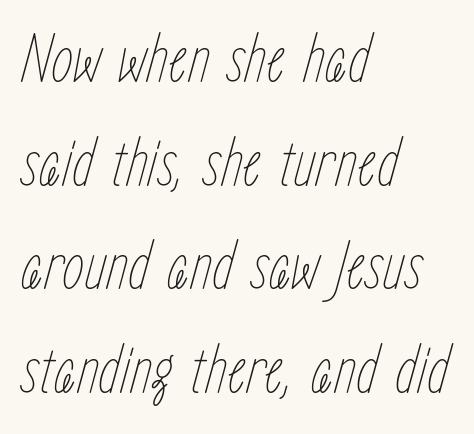
Q: Is the text bold? A: No.
Q: Is the text italic (slanted)? A: Yes, it leans right by about 15 degrees.
Q: Is the text underlined? A: No.
Q: How is the paragraph aligned? A: Left-aligned.
Q: Is the spacing between letters normal or unusually wide? A: Normal.
Q: Is the spacing between lines tight, normal or loose? A: Normal.
Q: Width (condensed, normal, or wide)? A: Condensed.
Q: Stroke contrast? A: Low.
Q: x-height? A: Medium.
Q: Monospaced? A: No.
